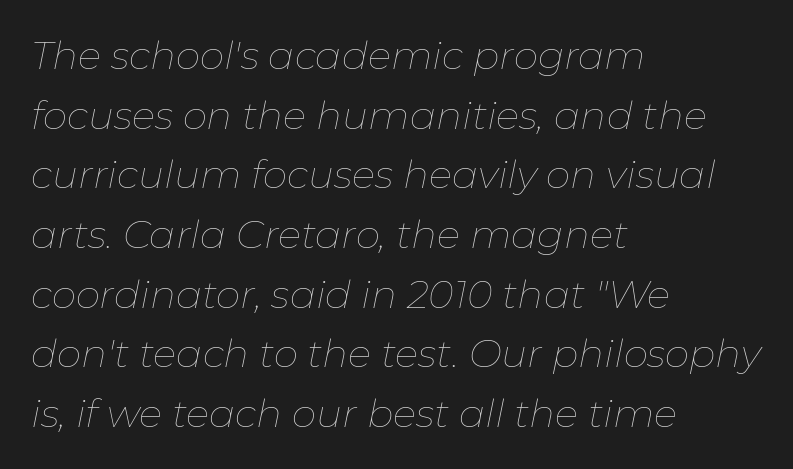
Designer's note — italics engaged. The font is comparable to plain body text, perhaps lighter. Short and long lines alike share a common starting point at left. The rendering uses natural spacing where letterforms have individual widths.
